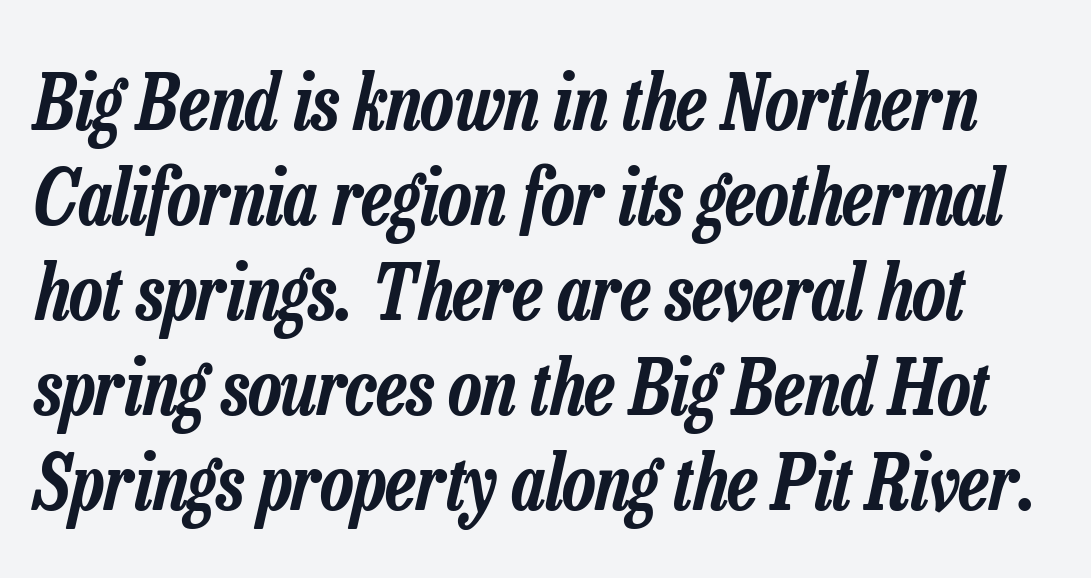
Summary of vertical rhythm: regular, with standard interline spacing. Bare-footed words on every line. The type is set solid horizontally, with unmodified tracking. The passage shown is typed in a proportional face where columns would drift. Slanted lettering throughout.
